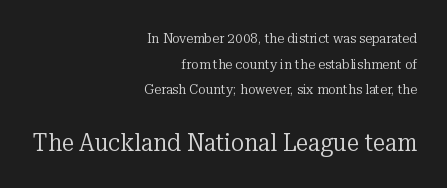
The string is rendered with underlining switched off. Default kerning and tracking; the words read as compact shapes. Nope, not italic — everything's standing straight. A flush-right, rag-left setting is used for this passage. No letter is thick-stroked: the sample isn't bold.
